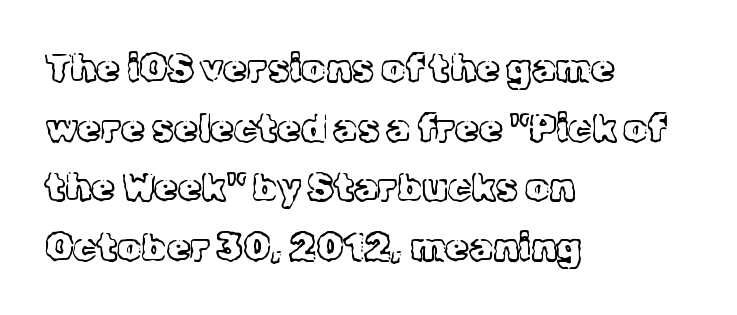
Q: Is the text bold? A: No.
Q: Is the text italic (slanted)? A: No, it is upright.
Q: Is the typeface a serif or a sans-serif typeface? A: Serif.
Q: Is the text underlined? A: No.
Q: How is the paragraph aligned? A: Left-aligned.
Q: Is the spacing between letters normal or unusually wide? A: Normal.
Q: Is the spacing between lines tight, normal or loose? A: Normal.
Q: Width (condensed, normal, or wide)? A: Normal.
Q: x-height? A: Medium.
Q: Monospaced? A: No.
